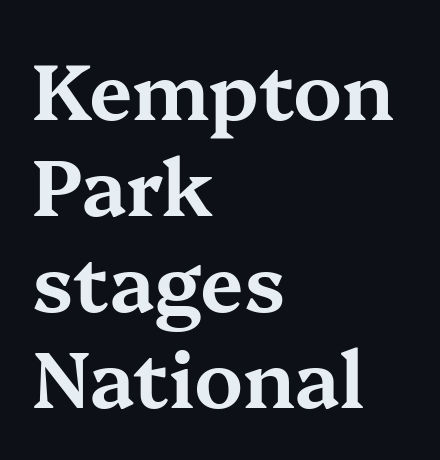
The image shows 78 px wide serif type, upright; set left-aligned, line spacing 1.23x, normal letter spacing, not underlined; medium stroke contrast and a medium x-height.
